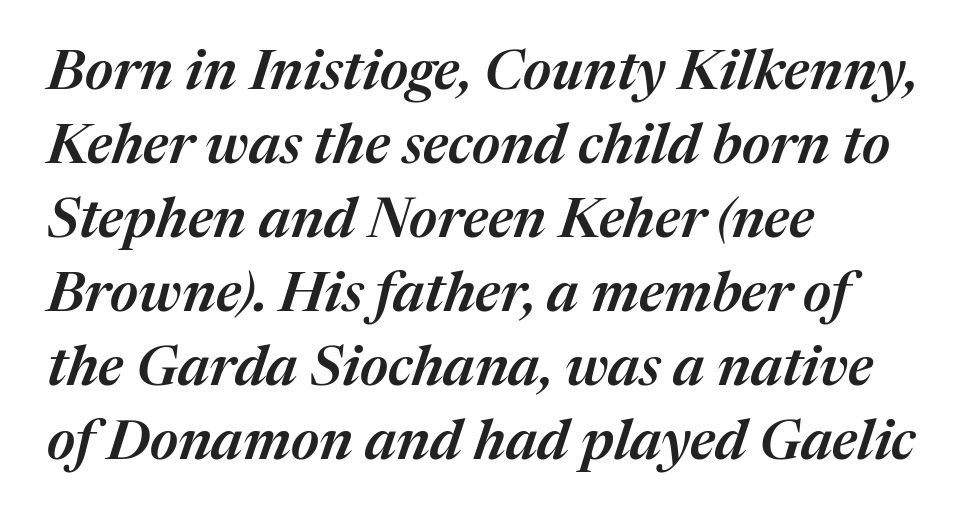
{"italic": "yes", "lean": "right", "slant_degrees": 17, "bold": "semi", "weight": "semibold", "width": "normal", "stroke_contrast": "medium", "x_height": "medium", "monospaced": "no", "underline": "no", "align": "left", "line_spacing": "normal", "line_spacing_ratio": 1.32, "letter_spacing": "normal", "letter_spacing_em": 0.0, "glyph_px": 56}
